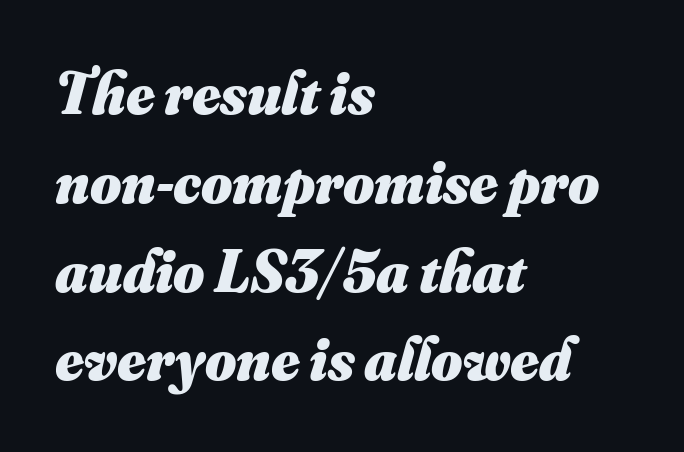
Q: Is the text bold? A: Yes.
Q: Is the text underlined? A: No.
Q: How is the paragraph aligned? A: Left-aligned.
Q: Is the spacing between letters normal or unusually wide? A: Normal.
Q: Is the spacing between lines tight, normal or loose? A: Normal.
Q: Width (condensed, normal, or wide)? A: Normal.
Q: Stroke contrast? A: Medium.
Q: x-height? A: Small.
Q: Monospaced? A: No.
